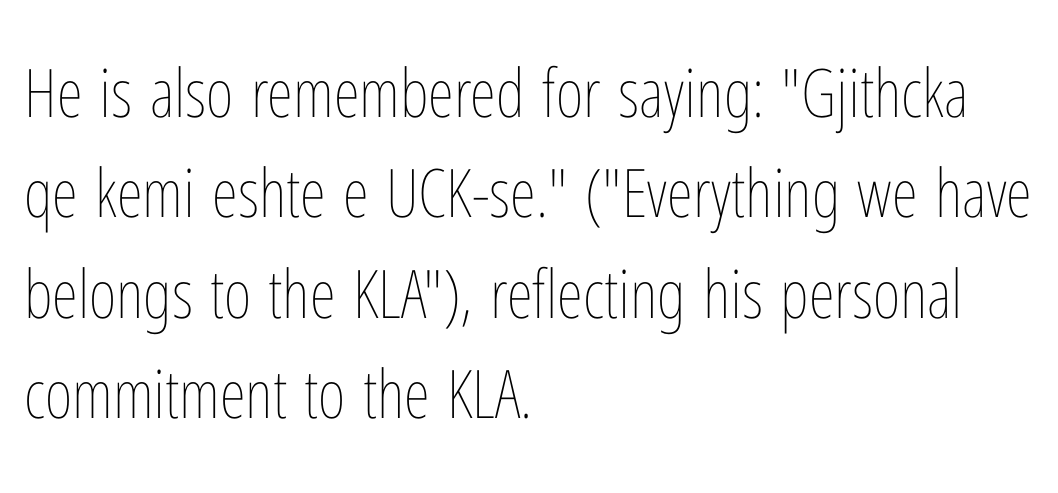
The passage shown is typed in a proportional face where columns would drift. Designer's note — italics off, roman on. Interline gaps are of average width in this sample. A typesetter would call this zero additional tracking. Check the space under the baseline: it is left empty.
